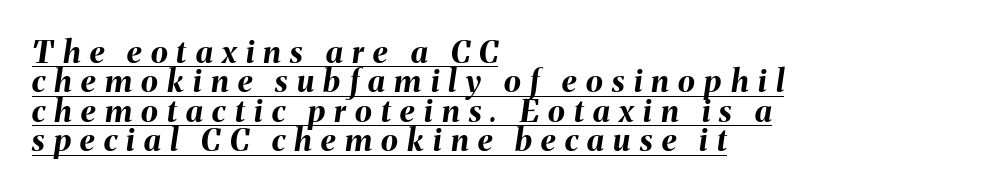
Each line starts at the same left margin while the right side varies. Does the weight exceed regular? Yes, all the way to bold. Is there much room between lines? No — they nearly touch. Looks like regular typesetting: each glyph gets only the width it needs.
